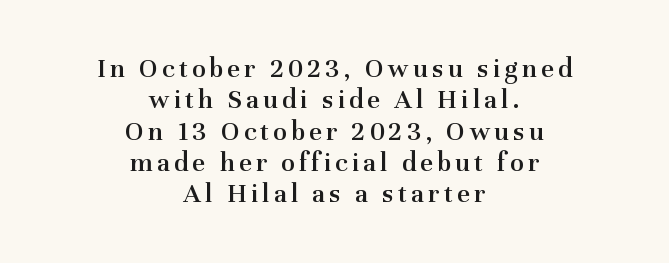
{"serif": "yes", "italic": "no", "bold": "semi", "weight": "semibold", "width": "normal", "stroke_contrast": "medium", "x_height": "medium", "monospaced": "no", "underline": "no", "align": "center", "line_spacing": "tight", "line_spacing_ratio": 1.12, "glyph_px": 28}
